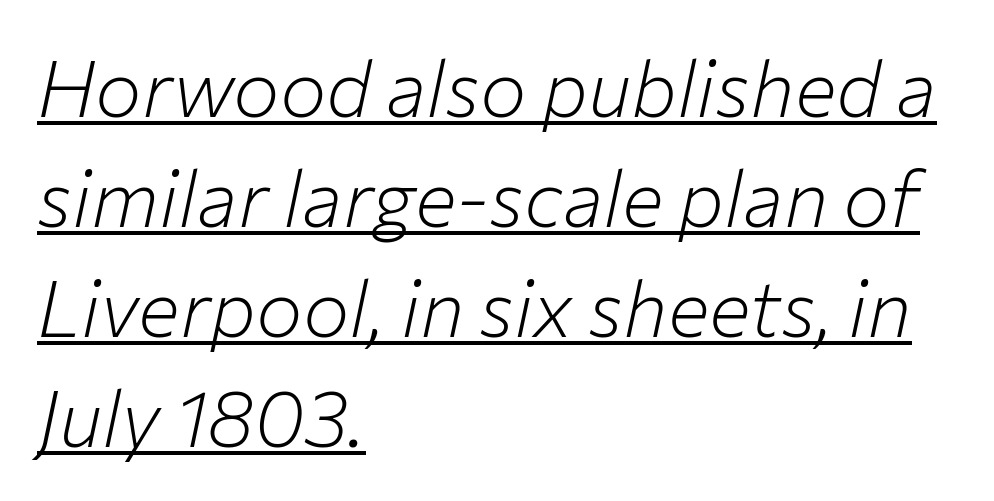
{"italic": "yes", "lean": "right", "slant_degrees": 12, "bold": "no", "weight": "light", "width": "normal", "stroke_contrast": "low", "x_height": "medium", "monospaced": "no", "underline": "yes", "align": "left", "line_spacing": "normal", "line_spacing_ratio": 1.41, "letter_spacing": "normal", "letter_spacing_em": 0.0, "glyph_px": 78}
